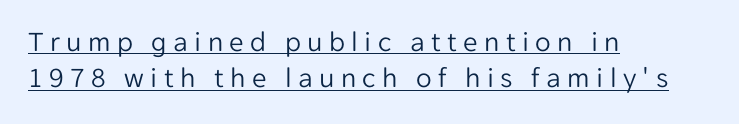
{"serif": "no", "italic": "no", "bold": "no", "weight": "light", "width": "normal", "stroke_contrast": "low", "x_height": "medium", "monospaced": "no", "underline": "yes", "align": "left", "line_spacing": "normal", "line_spacing_ratio": 1.25, "letter_spacing": "wide", "letter_spacing_em": 0.22, "glyph_px": 29}
